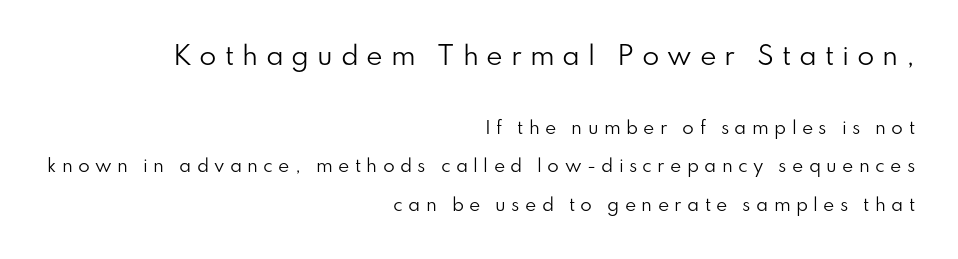
Q: Is the text bold? A: No.
Q: Is the text italic (slanted)? A: No, it is upright.
Q: Is the text underlined? A: No.
Q: How is the paragraph aligned? A: Right-aligned.
Q: Is the spacing between letters normal or unusually wide? A: Unusually wide.
Q: Is the spacing between lines tight, normal or loose? A: Loose.
Q: Which block of text is set in a larger size, the first (top) or the second (bottom)? A: The first (top) one.
